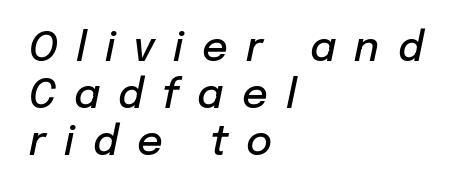
The image shows 40 px semibold type, italic (leaning right); set left-aligned, line spacing 1.17x, unusually wide letter spacing (+0.46 em), not underlined; low stroke contrast and a medium x-height.
